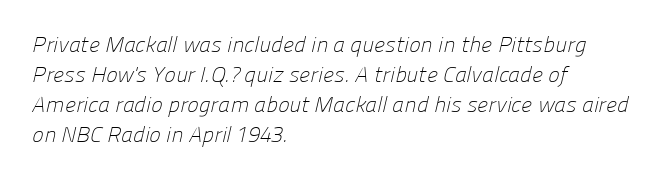
{"bold": "no", "underline": "no", "align": "left", "line_spacing": "normal", "line_spacing_ratio": 1.36, "letter_spacing": "normal", "letter_spacing_em": 0.0, "glyph_px": 22}
